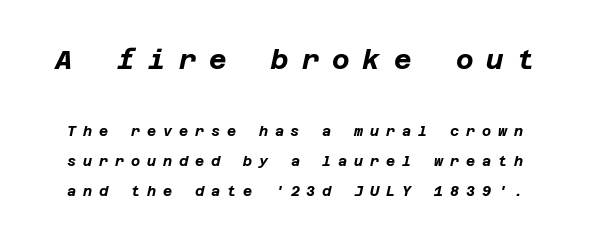
{"italic": "yes", "lean": "right", "slant_degrees": 12, "bold": "yes", "underline": "no", "line_spacing": "loose", "line_spacing_ratio": 2.14, "letter_spacing": "wide", "letter_spacing_em": 0.49, "larger_block": "first", "size_ratio": 1.93, "glyph_px": 27}
